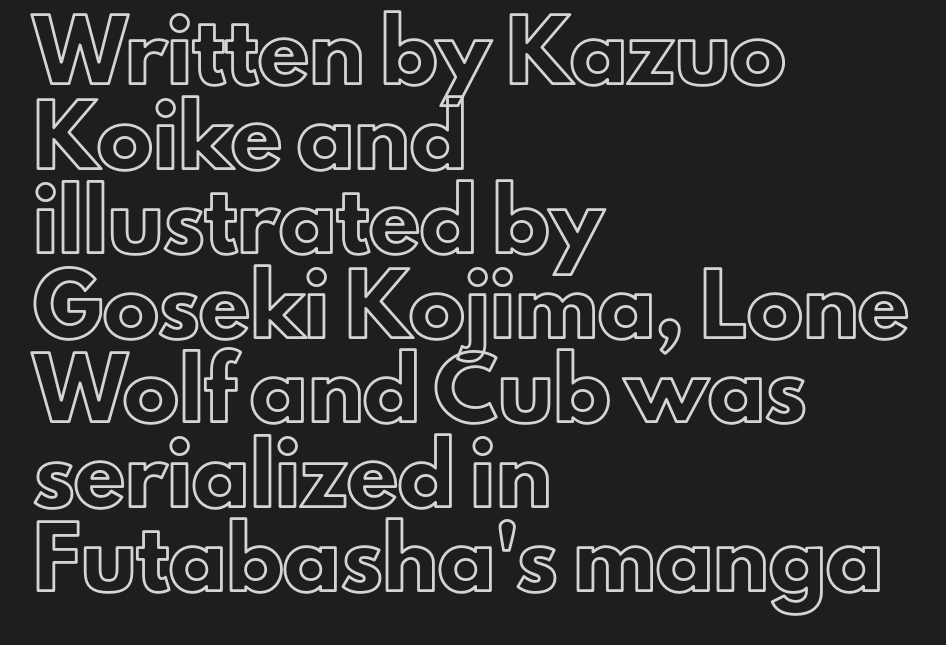
Alignment: flush left. If you measured baseline to baseline, you'd find a middling distance. Honestly, there is no underline to notice here at all. How are the letters spaced? Ordinarily, with no added tracking.
